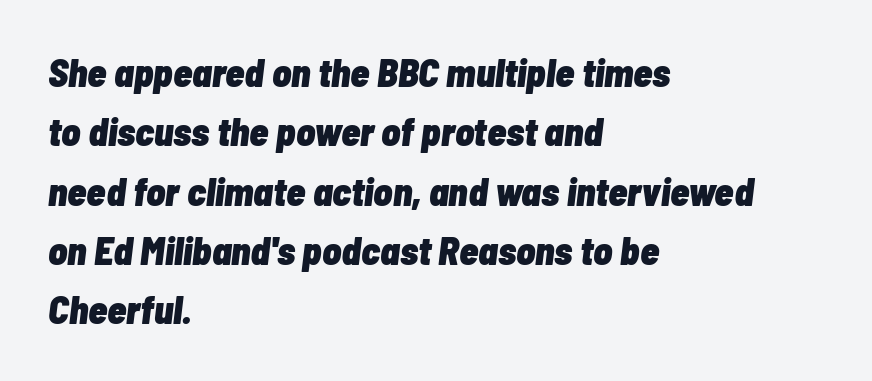
Q: Is the text bold? A: Yes.
Q: Is the text italic (slanted)? A: Yes, it leans right by about 7 degrees.
Q: Is the text underlined? A: No.
Q: How is the paragraph aligned? A: Left-aligned.
Q: Is the spacing between letters normal or unusually wide? A: Normal.
Q: Is the spacing between lines tight, normal or loose? A: Normal.
Q: Width (condensed, normal, or wide)? A: Condensed.
Q: Stroke contrast? A: Low.
Q: x-height? A: Medium.
Q: Monospaced? A: No.
